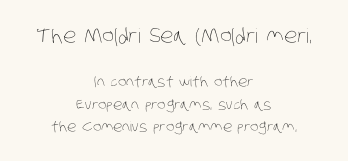
Q: Is the text bold? A: No.
Q: Is the text underlined? A: No.
Q: How is the paragraph aligned? A: Centered.
Q: Is the spacing between letters normal or unusually wide? A: Normal.
Q: Is the spacing between lines tight, normal or loose? A: Normal.
Q: Which block of text is set in a larger size, the first (top) or the second (bottom)? A: The first (top) one.
